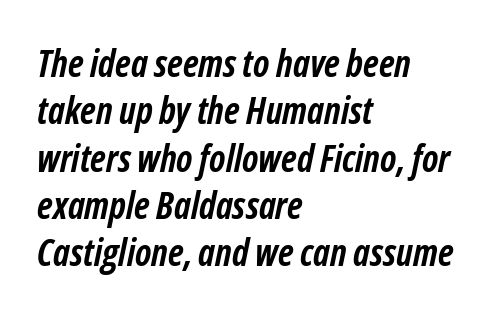
{"italic": "yes", "lean": "right", "slant_degrees": 12, "bold": "yes", "weight": "semibold", "width": "condensed", "stroke_contrast": "low", "x_height": "medium", "monospaced": "no", "underline": "no", "align": "left", "line_spacing": "normal", "line_spacing_ratio": 1.28, "letter_spacing": "normal", "letter_spacing_em": 0.0, "glyph_px": 37}
